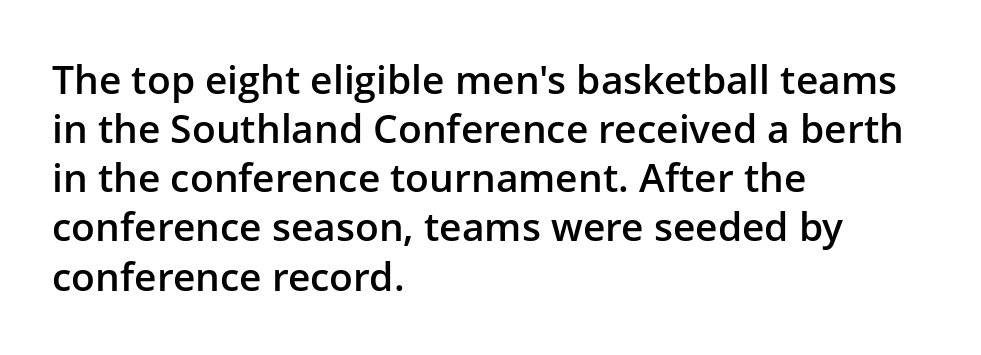
{"serif": "no", "italic": "no", "bold": "semi", "weight": "semibold", "width": "normal", "stroke_contrast": "low", "x_height": "medium", "monospaced": "no", "underline": "no", "align": "left", "line_spacing": "normal", "line_spacing_ratio": 1.26, "letter_spacing": "normal", "letter_spacing_em": 0.0, "glyph_px": 39}
